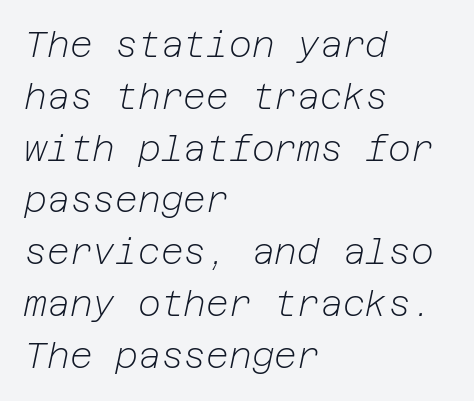
Q: Is the text bold? A: No.
Q: Is the text italic (slanted)? A: Yes, it leans right by about 12 degrees.
Q: Is the text underlined? A: No.
Q: How is the paragraph aligned? A: Left-aligned.
Q: Is the spacing between letters normal or unusually wide? A: Normal.
Q: Is the spacing between lines tight, normal or loose? A: Normal.
Q: Width (condensed, normal, or wide)? A: Normal.
Q: Stroke contrast? A: Low.
Q: x-height? A: Medium.
